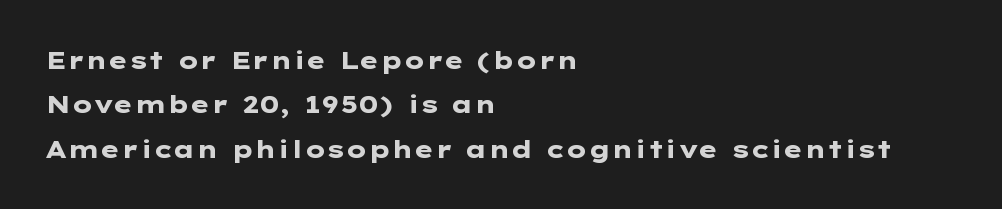
A full-strength bold gives these letters their thick strokes. The letterforms sit shoulder to shoulder at normal distance. The compositor pushed each line to the left boundary. Ascenders rise straight up at ninety degrees. The string is rendered with underlining switched off.
